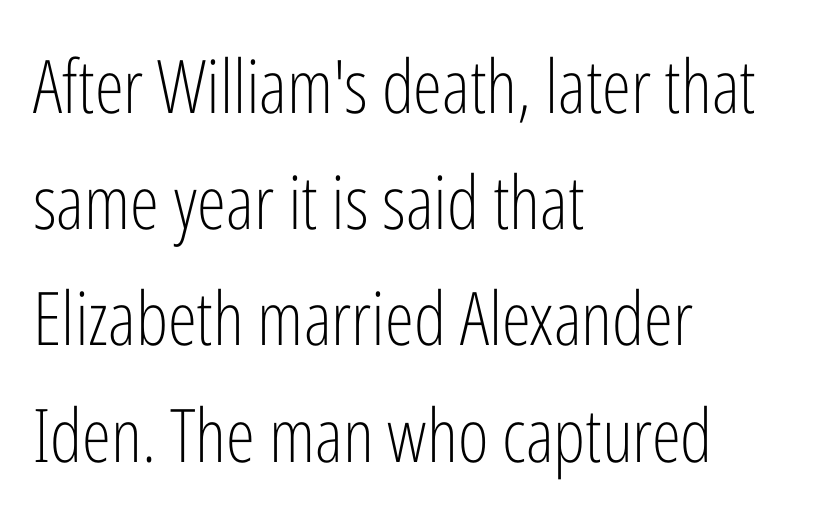
Q: Is the text bold? A: No.
Q: Is the text italic (slanted)? A: No, it is upright.
Q: Is the typeface a serif or a sans-serif typeface? A: Sans-serif.
Q: Is the text underlined? A: No.
Q: How is the paragraph aligned? A: Left-aligned.
Q: Is the spacing between letters normal or unusually wide? A: Normal.
Q: Is the spacing between lines tight, normal or loose? A: Normal.
Q: Width (condensed, normal, or wide)? A: Condensed.
Q: Stroke contrast? A: Low.
Q: x-height? A: Medium.
Q: Monospaced? A: No.
